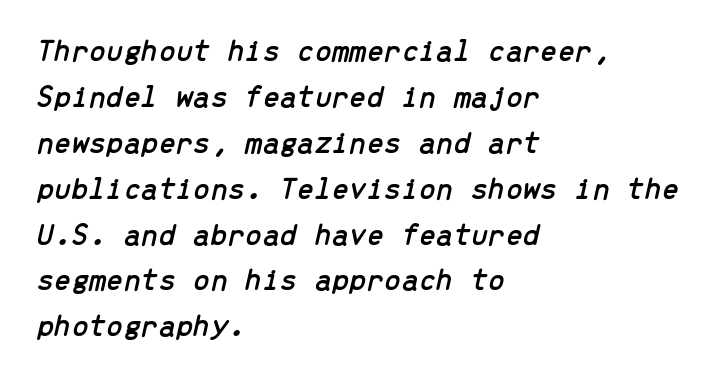
Q: Is the text italic (slanted)? A: Yes, it leans right by about 13 degrees.
Q: Is the text underlined? A: No.
Q: How is the paragraph aligned? A: Left-aligned.
Q: Is the spacing between letters normal or unusually wide? A: Normal.
Q: Is the spacing between lines tight, normal or loose? A: Normal.
Q: Width (condensed, normal, or wide)? A: Normal.
Q: Stroke contrast? A: Low.
Q: x-height? A: Medium.
Q: Monospaced? A: Yes.
